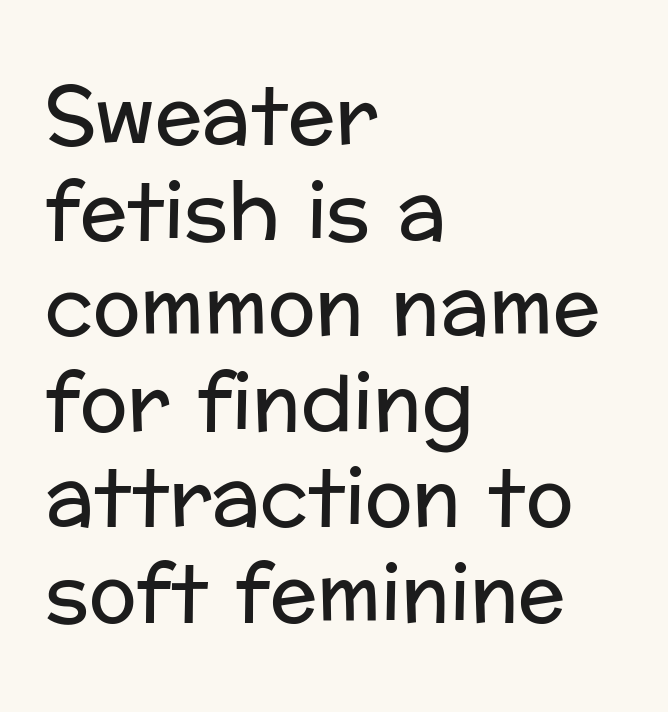
This rendering employs a face without finishing strokes, i.e., a sans-serif. Words appear dense and cohesive because spacing is normal. These lines were composed using upright roman letters. Spacing verdict: proportional, widths tailored to each character.
